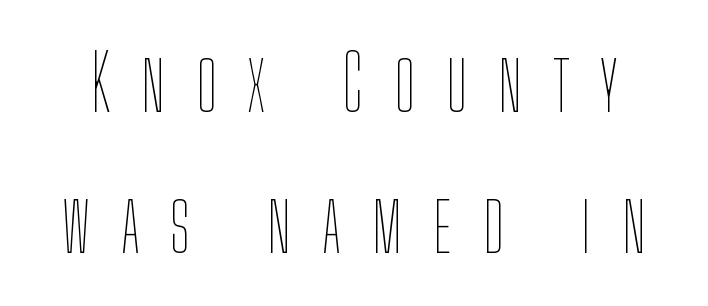
{"italic": "no", "bold": "no", "weight": "thin", "width": "condensed", "stroke_contrast": "low", "x_height": "medium", "monospaced": "no", "underline": "no", "line_spacing_ratio": 1.83, "letter_spacing": "wide", "letter_spacing_em": 0.4, "glyph_px": 77}
